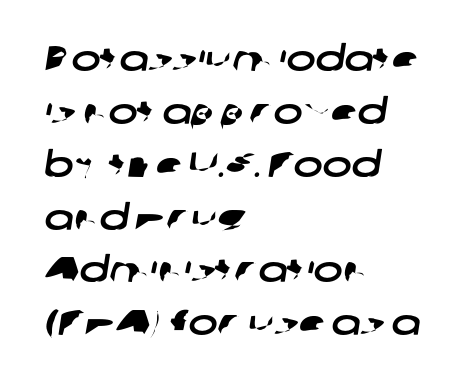
The image shows 35 px wide sans-serif type; set left-aligned, normal line spacing (1.51x), normal letter spacing, not underlined; low stroke contrast and a medium x-height.
